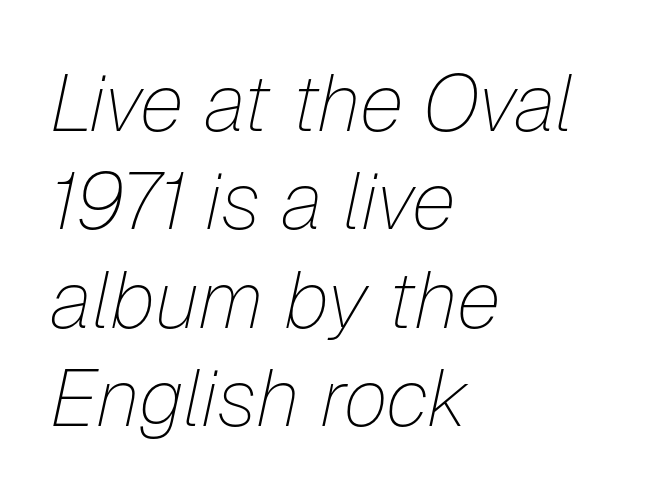
Every character sits at an angle, as italics do. These lines are rendered in a variable-pitch font. In CSS terms this would be text-align: left. The typeface has the unassuming heft of standard copy or less. No extra tracking has been applied to these lines.
